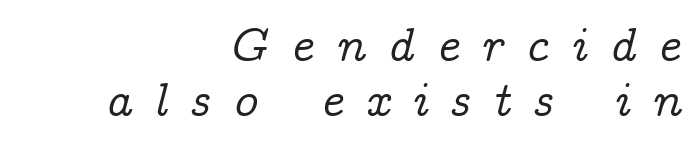
The image shows 48 px serif type, italic (leaning right); set right-aligned, tight line spacing (1.14x), unusually wide letter spacing (+0.46 em), not underlined; low stroke contrast and a medium x-height.
